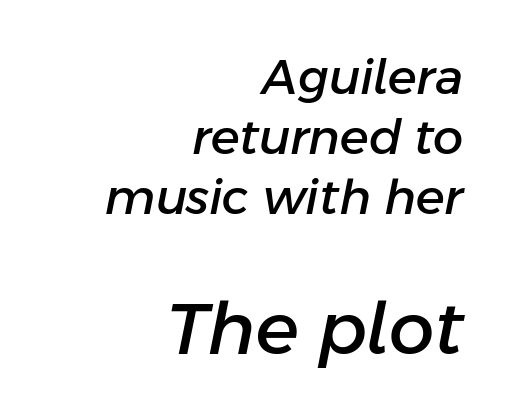
Q: Is the text italic (slanted)? A: Yes, it leans right by about 11 degrees.
Q: Is the text underlined? A: No.
Q: How is the paragraph aligned? A: Right-aligned.
Q: Is the spacing between letters normal or unusually wide? A: Normal.
Q: Is the spacing between lines tight, normal or loose? A: Normal.
Q: Which block of text is set in a larger size, the first (top) or the second (bottom)? A: The second (bottom) one.
Q: Width (condensed, normal, or wide)? A: Normal.
Q: Stroke contrast? A: Low.
Q: x-height? A: Medium.
Q: Monospaced? A: No.
